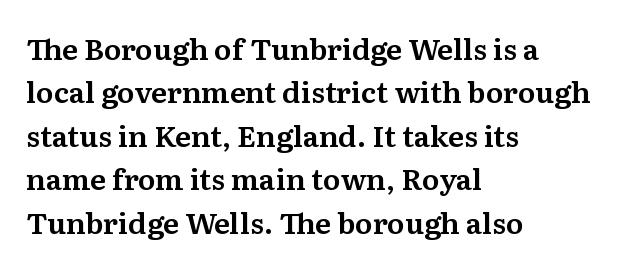
{"serif": "yes", "italic": "no", "width": "normal", "stroke_contrast": "medium", "x_height": "medium", "monospaced": "no", "underline": "no", "align": "left", "line_spacing": "normal", "line_spacing_ratio": 1.5, "letter_spacing": "normal", "letter_spacing_em": 0.0, "glyph_px": 29}
